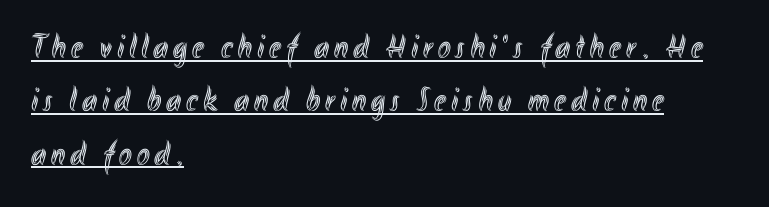
Q: Is the text italic (slanted)? A: Yes.
Q: Is the text underlined? A: Yes.
Q: How is the paragraph aligned? A: Left-aligned.
Q: Is the spacing between lines tight, normal or loose? A: Normal.
Q: Width (condensed, normal, or wide)? A: Condensed.
Q: x-height? A: Small.
Q: Monospaced? A: No.
